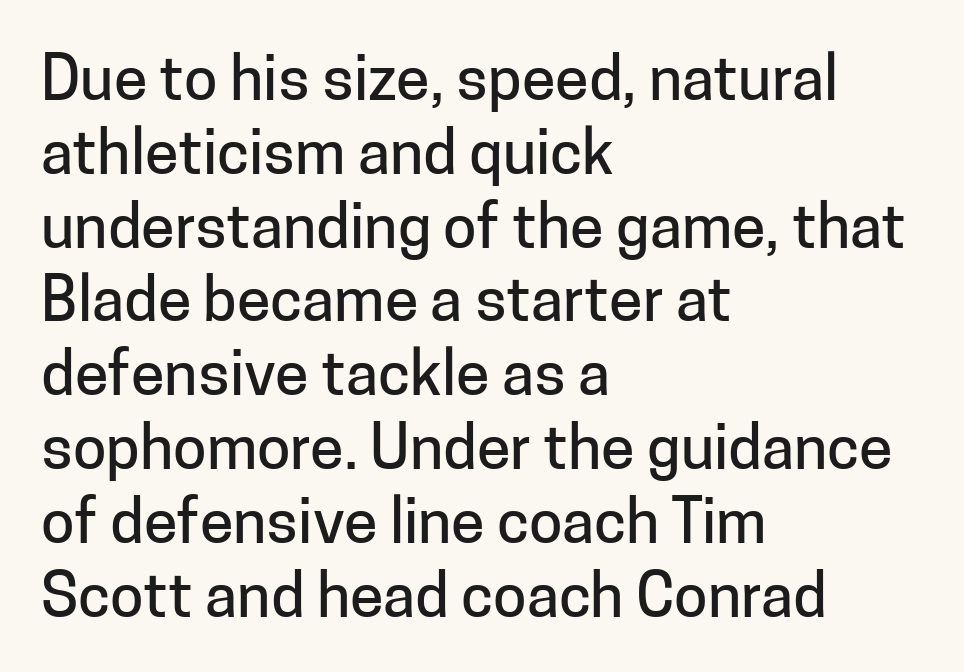
Q: Is the text italic (slanted)? A: No, it is upright.
Q: Is the typeface a serif or a sans-serif typeface? A: Sans-serif.
Q: Is the text underlined? A: No.
Q: How is the paragraph aligned? A: Left-aligned.
Q: Is the spacing between letters normal or unusually wide? A: Normal.
Q: Width (condensed, normal, or wide)? A: Normal.
Q: Stroke contrast? A: Low.
Q: x-height? A: Medium.
Q: Monospaced? A: No.
